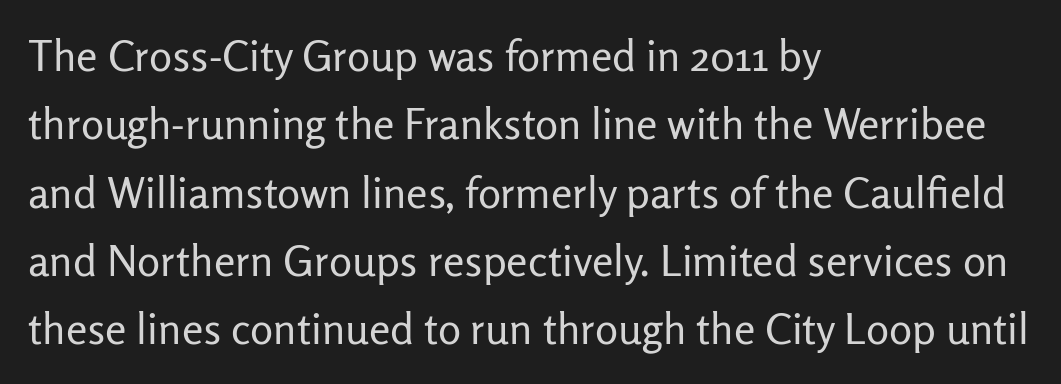
Q: Is the text bold? A: No.
Q: Is the text italic (slanted)? A: No, it is upright.
Q: Is the typeface a serif or a sans-serif typeface? A: Sans-serif.
Q: Is the text underlined? A: No.
Q: How is the paragraph aligned? A: Left-aligned.
Q: Is the spacing between letters normal or unusually wide? A: Normal.
Q: Is the spacing between lines tight, normal or loose? A: Normal.
Q: Width (condensed, normal, or wide)? A: Normal.
Q: Stroke contrast? A: Low.
Q: x-height? A: Medium.
Q: Monospaced? A: No.
